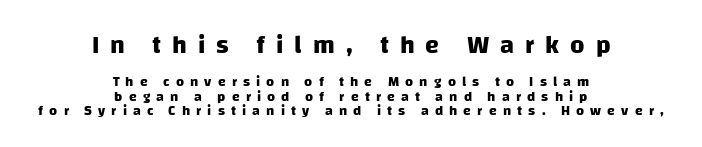
{"bold": "yes", "underline": "no", "align": "center", "line_spacing": "tight", "line_spacing_ratio": 1.04, "letter_spacing": "wide", "letter_spacing_em": 0.44, "larger_block": "first", "size_ratio": 1.79, "glyph_px": 25}
